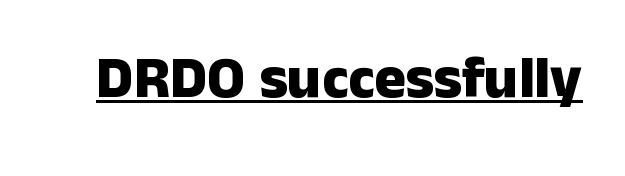
The image shows 59 px heavy sans-serif type, upright; set normal letter spacing, underlined; low stroke contrast and a medium x-height.
